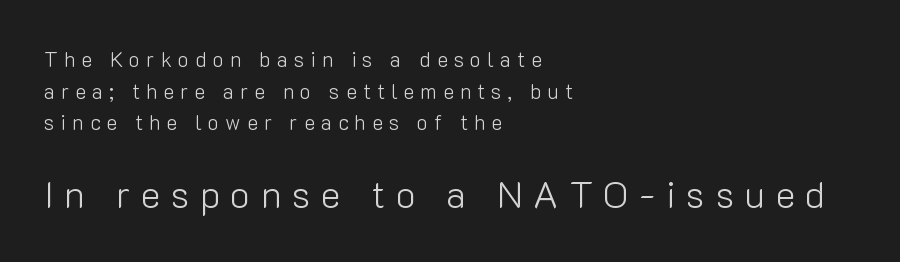
{"serif": "no", "italic": "no", "bold": "no", "weight": "light", "width": "normal", "stroke_contrast": "low", "x_height": "medium", "monospaced": "no", "underline": "no", "align": "left", "line_spacing": "normal", "line_spacing_ratio": 1.51, "letter_spacing": "wide", "letter_spacing_em": 0.29, "larger_block": "second", "size_ratio": 1.76, "glyph_px": 37}
